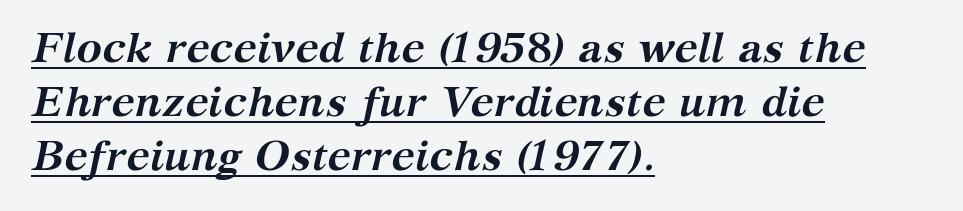
{"serif": "yes", "italic": "yes", "lean": "right", "slant_degrees": 12, "bold": "yes", "weight": "semibold", "width": "normal", "stroke_contrast": "medium", "x_height": "medium", "monospaced": "no", "underline": "yes", "align": "left", "line_spacing": "normal", "line_spacing_ratio": 1.26, "letter_spacing": "normal", "letter_spacing_em": 0.0, "glyph_px": 43}
